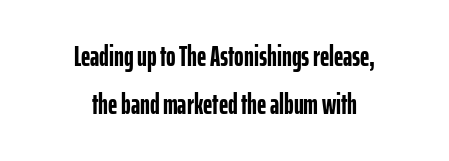
{"serif": "no", "italic": "no", "bold": "yes", "weight": "semibold", "width": "condensed", "stroke_contrast": "low", "x_height": "medium", "monospaced": "no", "underline": "no", "align": "center", "line_spacing": "normal", "line_spacing_ratio": 1.66, "letter_spacing": "normal", "letter_spacing_em": 0.0, "glyph_px": 29}
